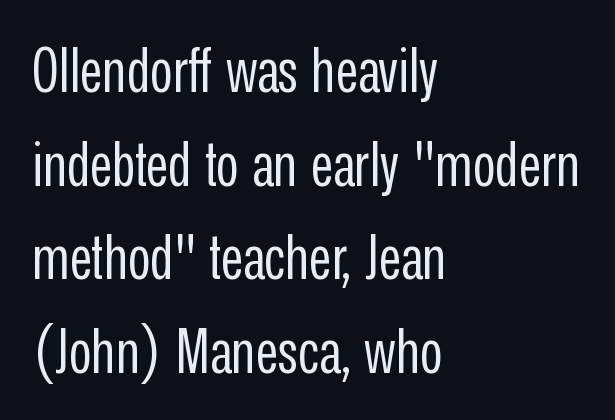
Each letter keeps its own natural width here, so spacing adapts to shape. The space directly below the letters is spotless. A typesetter would mark this as roman, not italic. This is not heavy type; no bold has been used. Nothing sits at the stroke ends, so this counts as sans-serif. The horizontal fit of the characters is conventional and even.
